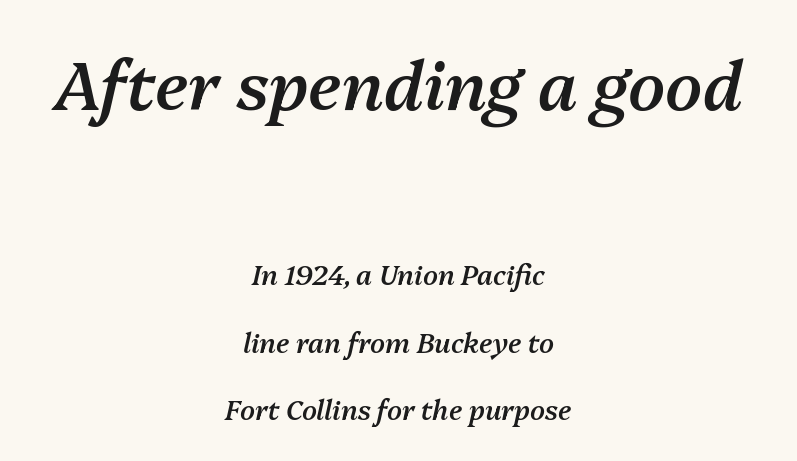
Q: Is the text bold? A: Semi-bold.
Q: Is the text italic (slanted)? A: Yes, it leans right by about 13 degrees.
Q: Is the text underlined? A: No.
Q: How is the paragraph aligned? A: Centered.
Q: Is the spacing between letters normal or unusually wide? A: Normal.
Q: Is the spacing between lines tight, normal or loose? A: Loose.
Q: Which block of text is set in a larger size, the first (top) or the second (bottom)? A: The first (top) one.
Q: Width (condensed, normal, or wide)? A: Normal.
Q: Stroke contrast? A: Medium.
Q: x-height? A: Medium.
Q: Monospaced? A: No.
